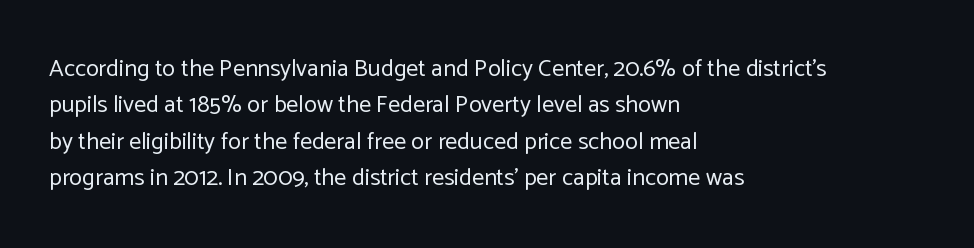
Q: Is the text bold? A: No.
Q: Is the text italic (slanted)? A: No, it is upright.
Q: Is the text underlined? A: No.
Q: How is the paragraph aligned? A: Left-aligned.
Q: Is the spacing between letters normal or unusually wide? A: Normal.
Q: Is the spacing between lines tight, normal or loose? A: Normal.
